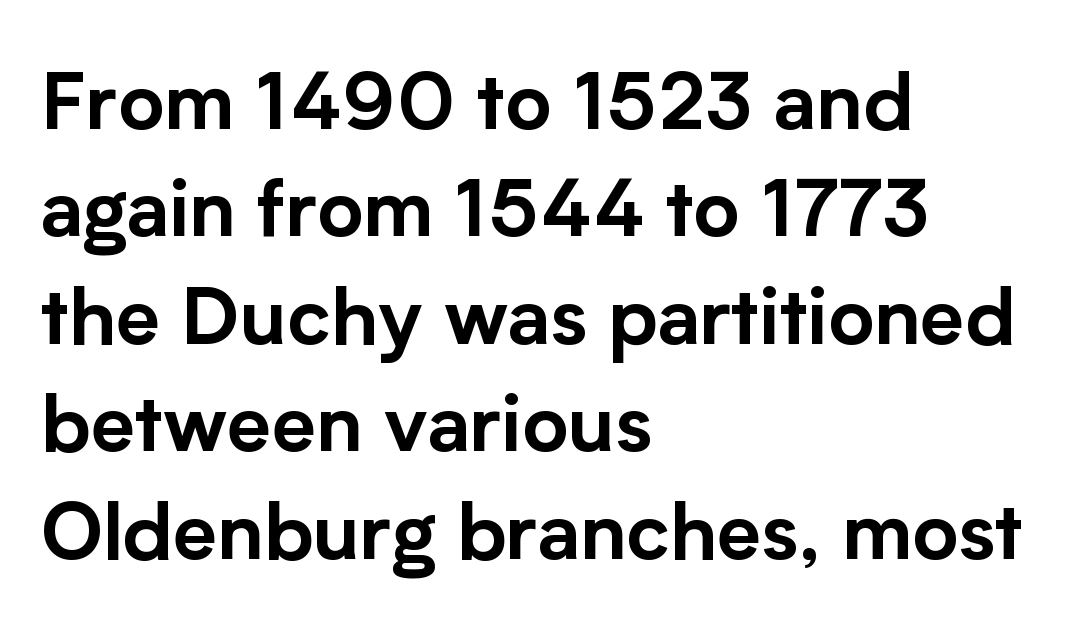
{"serif": "no", "italic": "no", "width": "normal", "stroke_contrast": "low", "x_height": "medium", "monospaced": "no", "underline": "no", "align": "left", "line_spacing": "normal", "line_spacing_ratio": 1.36, "letter_spacing": "normal", "letter_spacing_em": 0.0, "glyph_px": 79}
